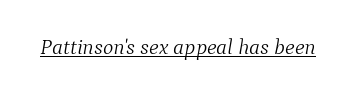
This rendering features underlined lettering. Tall strokes in this sample are angled rather than plumb. No letter is thick-stroked: the sample isn't bold. There is no visible air inserted between adjacent glyphs.
